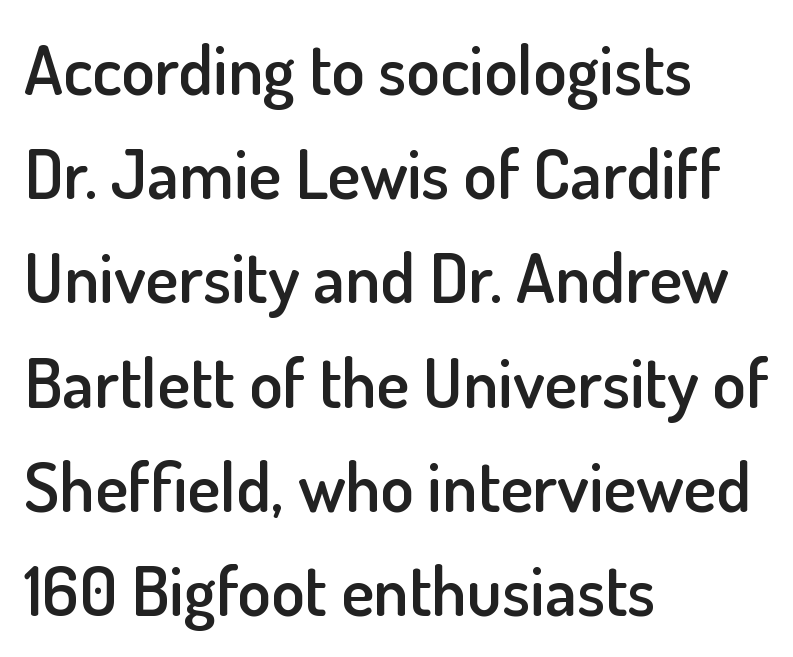
{"serif": "no", "italic": "no", "bold": "semi", "weight": "semibold", "width": "normal", "stroke_contrast": "low", "x_height": "small", "monospaced": "no", "underline": "no", "align": "left", "line_spacing": "normal", "line_spacing_ratio": 1.51, "letter_spacing": "normal", "letter_spacing_em": 0.0, "glyph_px": 69}
